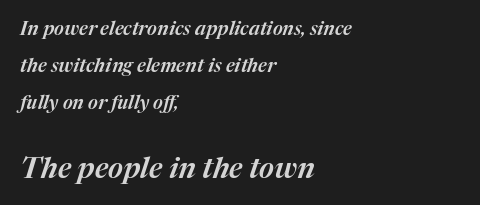
The image shows 29 px text type, italic (leaning right); set left-aligned, loose line spacing (1.96x), normal letter spacing, not underlined; the second (bottom) block is 1.53x larger; medium stroke contrast and a medium x-height.
